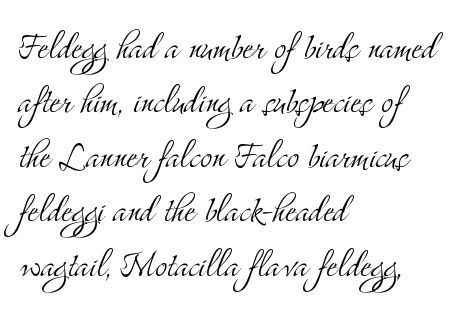
Q: Is the text bold? A: No.
Q: Is the text italic (slanted)? A: Yes.
Q: Is the typeface a serif or a sans-serif typeface? A: Serif.
Q: Is the text underlined? A: No.
Q: How is the paragraph aligned? A: Left-aligned.
Q: Is the spacing between letters normal or unusually wide? A: Normal.
Q: Width (condensed, normal, or wide)? A: Condensed.
Q: Stroke contrast? A: Medium.
Q: x-height? A: Small.
Q: Monospaced? A: No.
